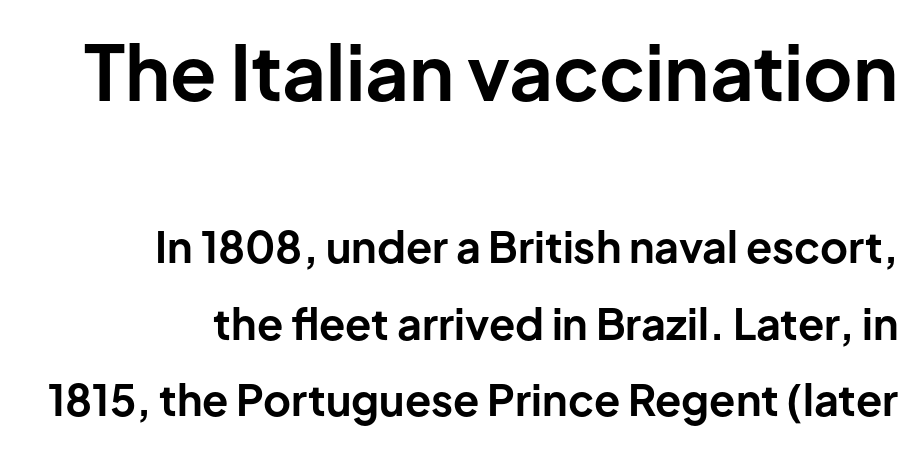
Plenty of ink on the page — the face is bold. Glance below the letters and you will spot only blank space. The first block has been scaled up relative to the second. The face used here is proportionally spaced, like ordinary book or web type. You could call the tracking neutral — neither tight nor loose.
